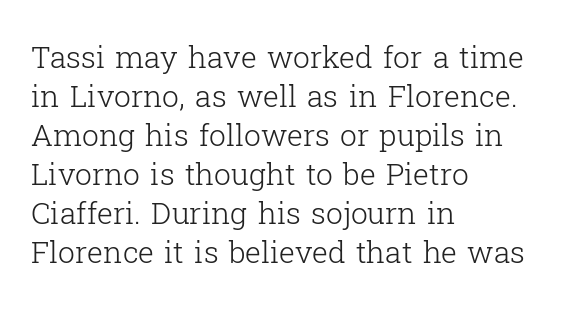
Is the type heavy? It reads as light-to-regular instead. This sample has the flowing, uneven cadence of proportional lettering. The face used here is seriffed, in the tradition of book romans. A classic flush-left, rag-right setting is used for this passage.
